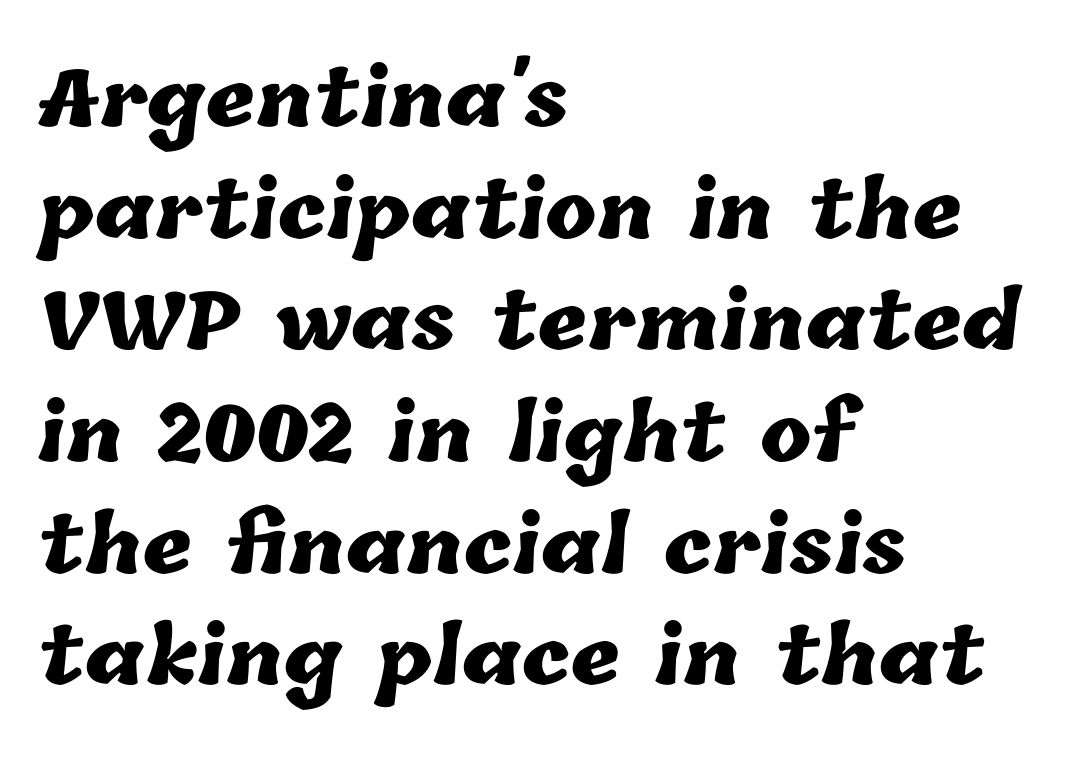
Q: Is the text bold? A: Yes.
Q: Is the text underlined? A: No.
Q: How is the paragraph aligned? A: Left-aligned.
Q: Is the spacing between letters normal or unusually wide? A: Normal.
Q: Is the spacing between lines tight, normal or loose? A: Normal.
Q: Width (condensed, normal, or wide)? A: Normal.
Q: Stroke contrast? A: Low.
Q: x-height? A: Medium.
Q: Monospaced? A: No.
